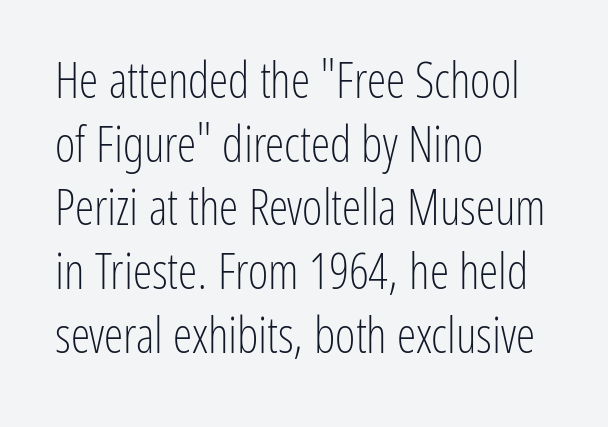
The image shows 49 px light, condensed sans-serif type, upright; set left-aligned, normal line spacing (1.3x), normal letter spacing, not underlined; low stroke contrast and a medium x-height.
